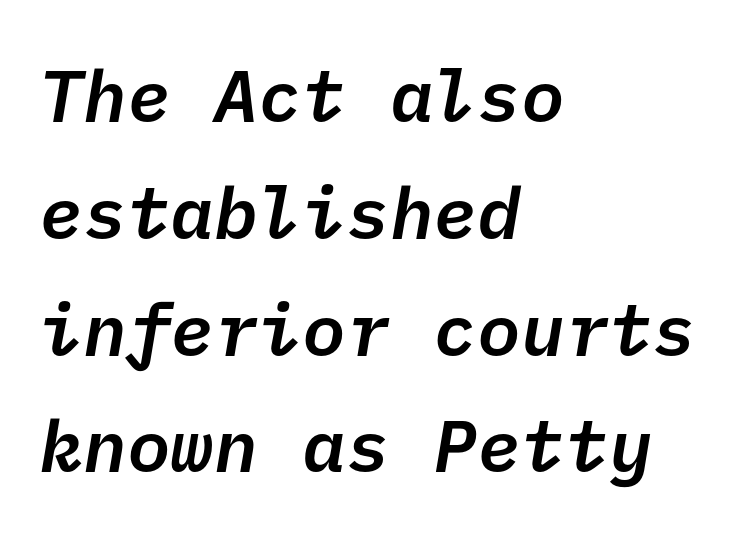
Q: Is the text bold? A: Semi-bold.
Q: Is the typeface a serif or a sans-serif typeface? A: Sans-serif.
Q: Is the text underlined? A: No.
Q: How is the paragraph aligned? A: Left-aligned.
Q: Is the spacing between letters normal or unusually wide? A: Normal.
Q: Is the spacing between lines tight, normal or loose? A: Normal.
Q: Width (condensed, normal, or wide)? A: Normal.
Q: Stroke contrast? A: Low.
Q: x-height? A: Medium.
